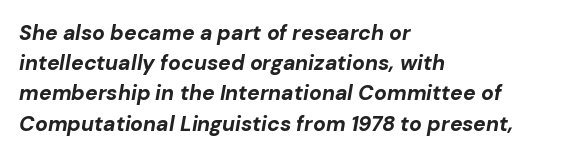
The image shows 21 px bold type, italic (leaning right); set left-aligned, normal line spacing (1.44x), normal letter spacing, not underlined.
